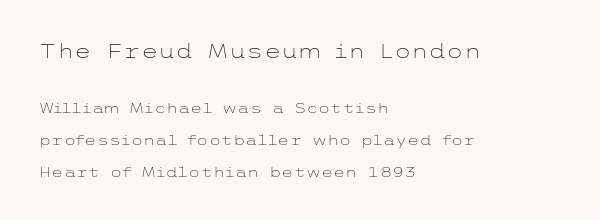
The image shows 20 px text type, upright; set left-aligned, loose line spacing (2.27x), normal letter spacing, not underlined; the first (top) block is 1.43x larger.
